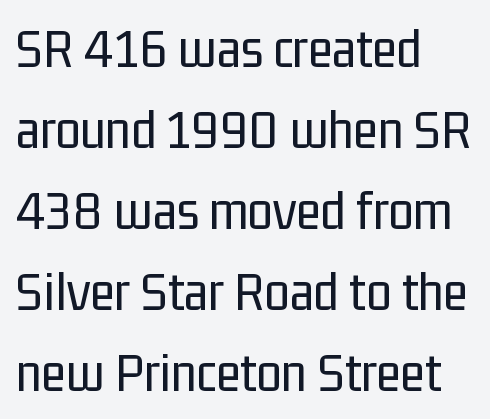
Q: Is the text bold? A: No.
Q: Is the text italic (slanted)? A: No, it is upright.
Q: Is the typeface a serif or a sans-serif typeface? A: Sans-serif.
Q: Is the text underlined? A: No.
Q: How is the paragraph aligned? A: Left-aligned.
Q: Is the spacing between letters normal or unusually wide? A: Normal.
Q: Is the spacing between lines tight, normal or loose? A: Normal.
Q: Width (condensed, normal, or wide)? A: Condensed.
Q: Stroke contrast? A: Low.
Q: x-height? A: Medium.
Q: Monospaced? A: No.
